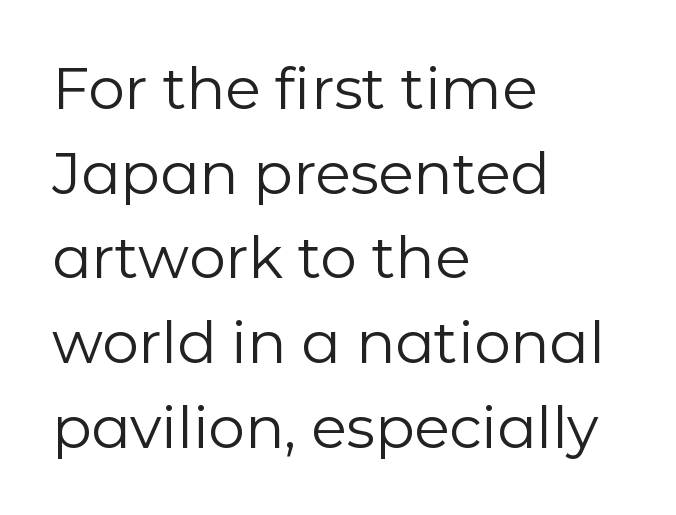
Unbolded letterforms with no extra heft. Spacing between characters is what you'd get straight out of the box. These lines are set flush left with a ragged right edge. Spacing verdict: proportional, widths tailored to each character. Note: no serifs on the glyphs. Beneath every word, the page is bare.
